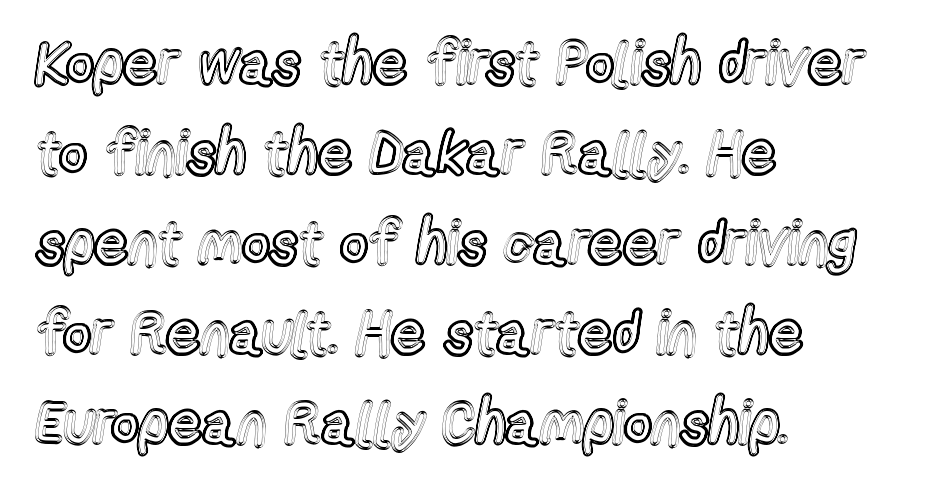
The image shows 60 px condensed type; set left-aligned, normal line spacing (1.5x), normal letter spacing, not underlined; a medium x-height.
